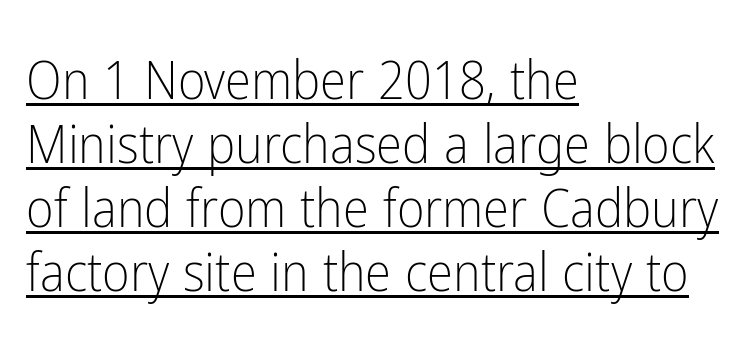
Q: Is the text bold? A: No.
Q: Is the text italic (slanted)? A: No, it is upright.
Q: Is the typeface a serif or a sans-serif typeface? A: Sans-serif.
Q: Is the text underlined? A: Yes.
Q: How is the paragraph aligned? A: Left-aligned.
Q: Is the spacing between letters normal or unusually wide? A: Normal.
Q: Width (condensed, normal, or wide)? A: Condensed.
Q: Stroke contrast? A: Low.
Q: x-height? A: Medium.
Q: Monospaced? A: No.
